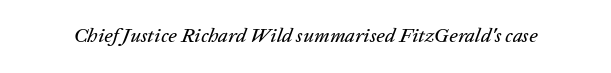
The image shows 20 px text type, italic (leaning right); set normal letter spacing, not underlined.
